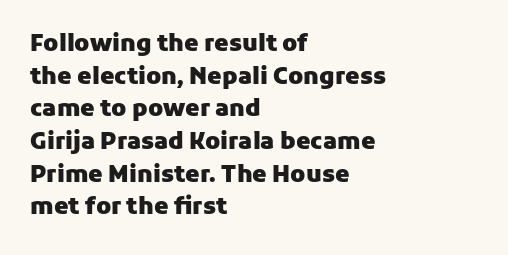
The image shows 23 px bold type, upright; set left-aligned, normal line spacing (1.42x), normal letter spacing, not underlined.
